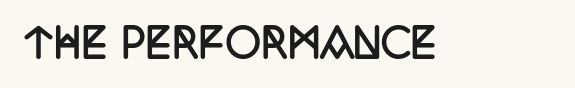
The image shows 39 px semibold, condensed serif type, upright; set normal letter spacing, not underlined; low stroke contrast and a large x-height.
